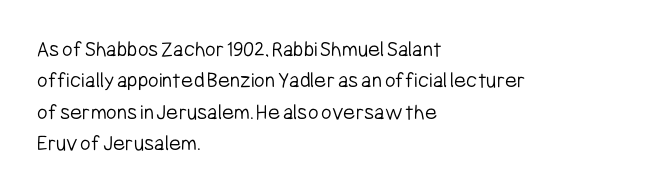
One glance says typical: line gaps are just what's usual. What stands out about the letter spacing? Nothing — it is the standard amount. This reads as an unemphasized weight, regular at the heaviest. The text block is weighted toward the left margin, trailing off unevenly rightward. Descender tails drop into unmarked territory. The specimen reads as upright at a glance.
